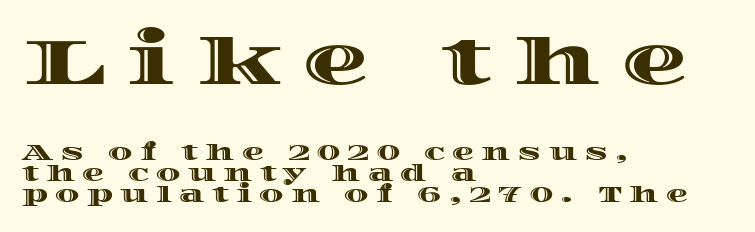
The image shows 66 px wide type, upright; set left-aligned, tight line spacing (0.97x), unusually wide letter spacing (+0.33 em), not underlined; the first (top) block is 3.0x larger; a large x-height.
